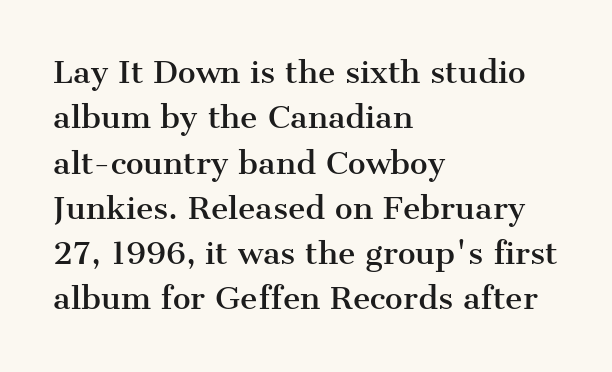
Horizontally, the lines are justified to the leading edge only. Think of a printed novel: that variable character pitch is what you see here. When letters stand straight like this, we call the style roman or upright. These lines keep a tight, regular rhythm from letter to letter. How would I describe the line gaps? Plain and ordinary. The foot of each line stays bare and open.
